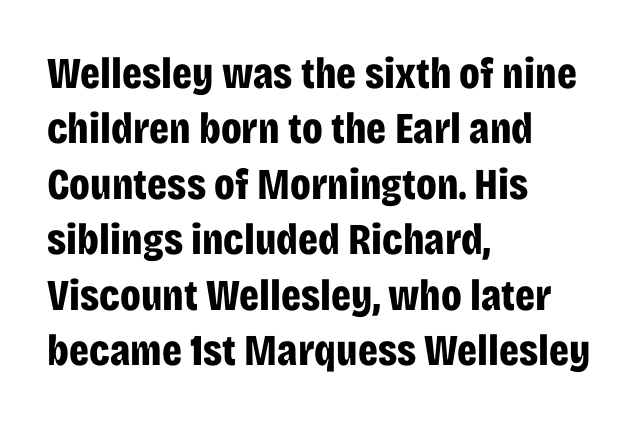
The image shows 44 px bold, condensed sans-serif type, upright; set left-aligned, normal line spacing (1.26x), normal letter spacing, not underlined; low stroke contrast and a large x-height.
